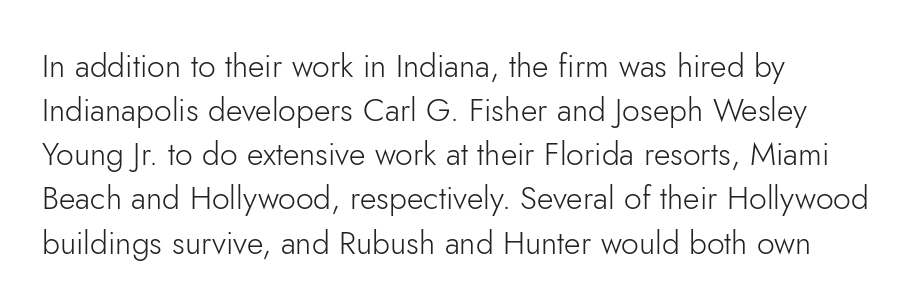
{"serif": "no", "italic": "no", "bold": "no", "weight": "light", "width": "normal", "stroke_contrast": "low", "x_height": "small", "monospaced": "no", "underline": "no", "align": "left", "line_spacing": "normal", "line_spacing_ratio": 1.38, "letter_spacing": "normal", "letter_spacing_em": 0.0, "glyph_px": 32}
